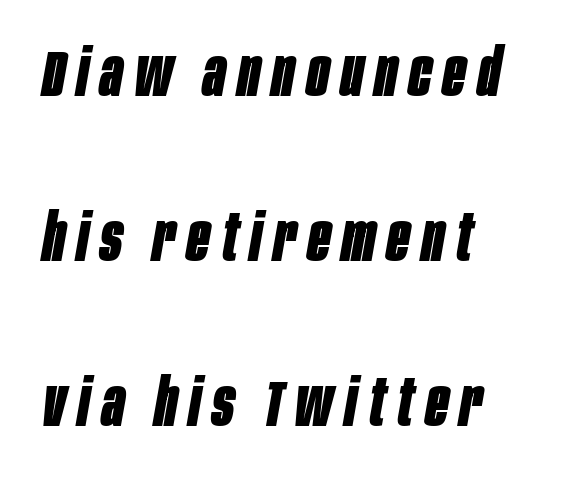
Q: Is the text bold? A: Yes.
Q: Is the text italic (slanted)? A: Yes, it leans right by about 10 degrees.
Q: Is the text underlined? A: No.
Q: Is the spacing between lines tight, normal or loose? A: Loose.
Q: Width (condensed, normal, or wide)? A: Condensed.
Q: Stroke contrast? A: Low.
Q: x-height? A: Large.
Q: Monospaced? A: No.
